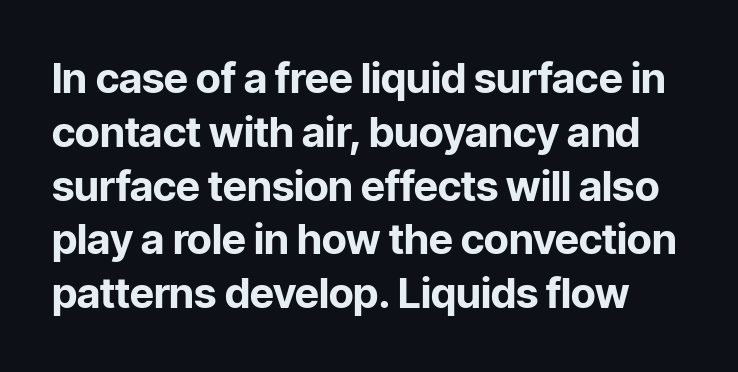
{"serif": "no", "italic": "no", "bold": "yes", "weight": "bold", "width": "normal", "stroke_contrast": "low", "x_height": "medium", "monospaced": "no", "underline": "no", "line_spacing": "normal", "line_spacing_ratio": 1.28, "letter_spacing": "normal", "letter_spacing_em": 0.0, "glyph_px": 42}
